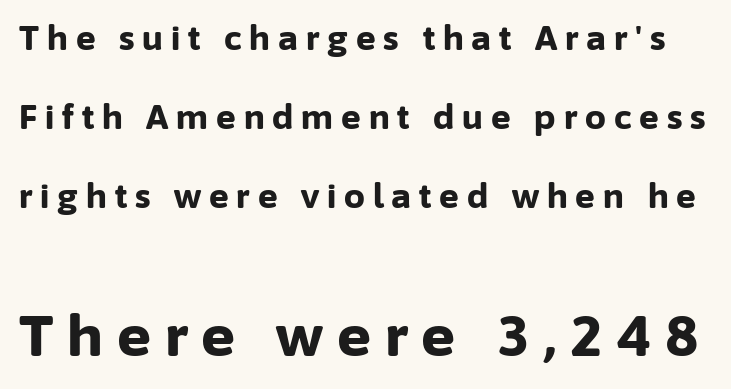
These lines are rendered in a variable-pitch font. The vertical gap from one line to the next is large. No italicization has been applied; the sample stays upright. Note: smaller setting up top, larger setting below. The area under the type is left untouched. Summary of weight: heavy, a full bold.
